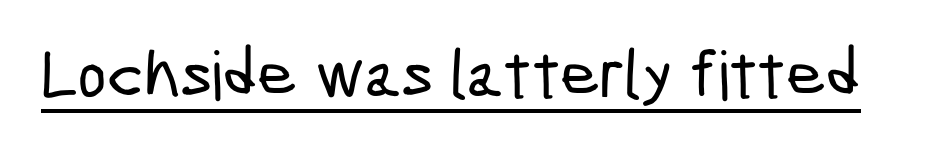
{"serif": "no", "width": "condensed", "stroke_contrast": "low", "x_height": "medium", "monospaced": "no", "underline": "yes", "letter_spacing": "normal", "letter_spacing_em": 0.0, "glyph_px": 68}
